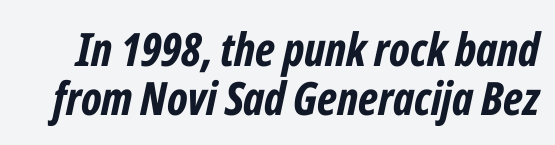
Interline gaps are noticeably narrow in this sample. This is heavy type, rendered in bold. Quick note: italic. This sample uses plain, unmodified letter spacing.
